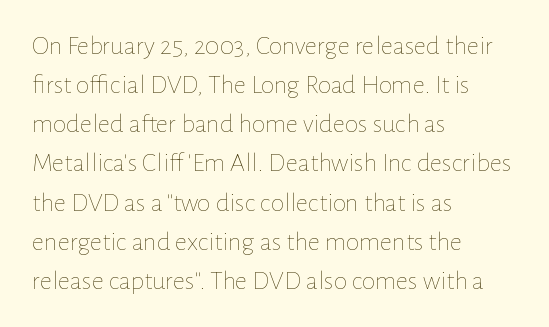
Q: Is the text bold? A: No.
Q: Is the text italic (slanted)? A: No, it is upright.
Q: Is the text underlined? A: No.
Q: How is the paragraph aligned? A: Left-aligned.
Q: Is the spacing between letters normal or unusually wide? A: Normal.
Q: Is the spacing between lines tight, normal or loose? A: Normal.
